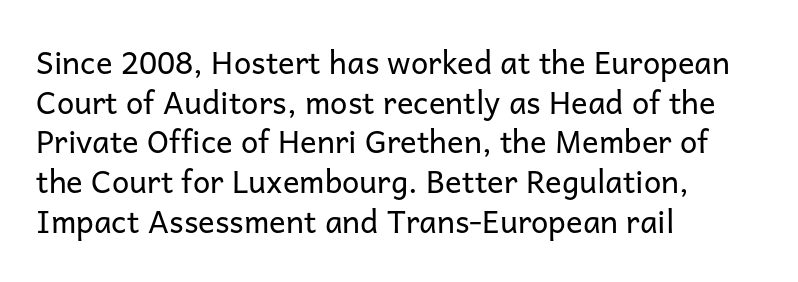
Q: Is the text bold? A: No.
Q: Is the text italic (slanted)? A: No, it is upright.
Q: Is the typeface a serif or a sans-serif typeface? A: Sans-serif.
Q: Is the text underlined? A: No.
Q: How is the paragraph aligned? A: Left-aligned.
Q: Is the spacing between letters normal or unusually wide? A: Normal.
Q: Is the spacing between lines tight, normal or loose? A: Normal.
Q: Width (condensed, normal, or wide)? A: Normal.
Q: Stroke contrast? A: Low.
Q: x-height? A: Medium.
Q: Monospaced? A: No.
